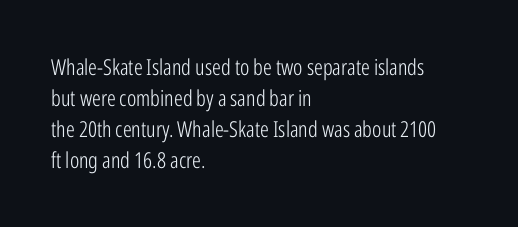
The words here are not underlined. Default kerning and tracking; the words read as compact shapes. The paragraph shown leans on its left margin. Posture: straight, roman, zero tilt. Vertical stems look standard width or narrower in stroke. Vertical spacing — default.
